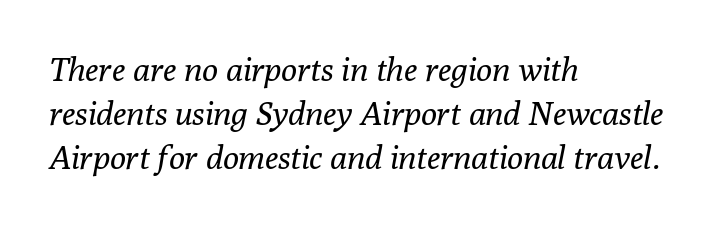
The image shows 33 px regular-weight serif type, italic (leaning right); set left-aligned, normal line spacing (1.33x), normal letter spacing, not underlined; low stroke contrast and a medium x-height.
